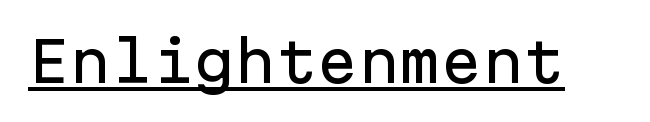
The typography opts for an upright posture over an oblique one. These lines are rendered in a fixed-pitch font. Does extra space separate the letters? No, they use regular spacing. The designer went with a sans here, leaving each stem footless.
